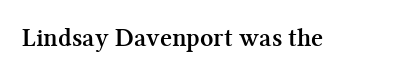
The image shows 26 px bold type, upright; set normal letter spacing, not underlined.
